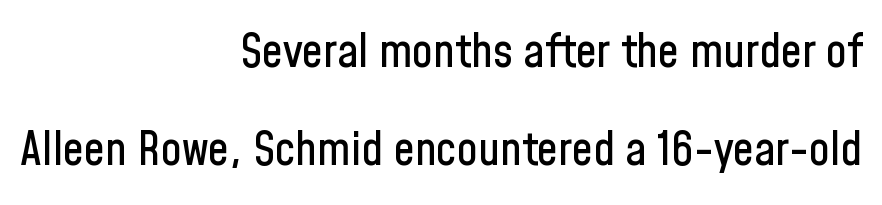
In CSS terms this would be text-align: right. The rendering shows plain stroke endings on the letterforms — a sans-serif design. Standard letterfit; no display-style spreading of the glyphs. This sample has the flowing, uneven cadence of proportional lettering. Ordinary non-slanted type is in use.
